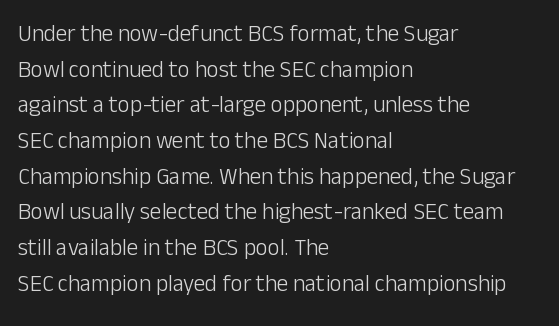
The image shows 23 px text type, upright; set left-aligned, normal line spacing (1.55x), normal letter spacing, not underlined.
